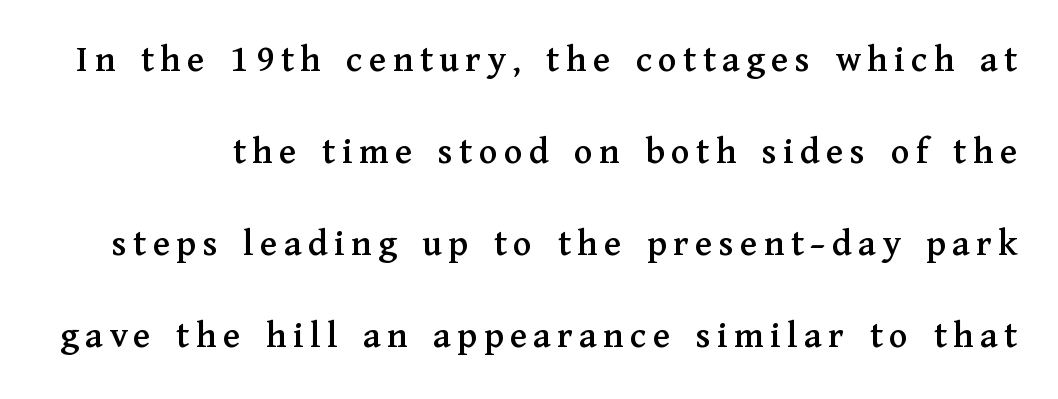
{"serif": "yes", "italic": "no", "width": "normal", "stroke_contrast": "medium", "x_height": "medium", "monospaced": "no", "underline": "no", "line_spacing": "loose", "line_spacing_ratio": 2.42, "glyph_px": 38}
